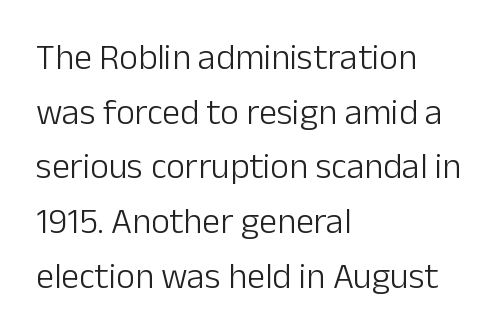
The image shows 36 px light sans-serif type, upright; set left-aligned, normal line spacing (1.52x), normal letter spacing, not underlined; low stroke contrast and a medium x-height.
